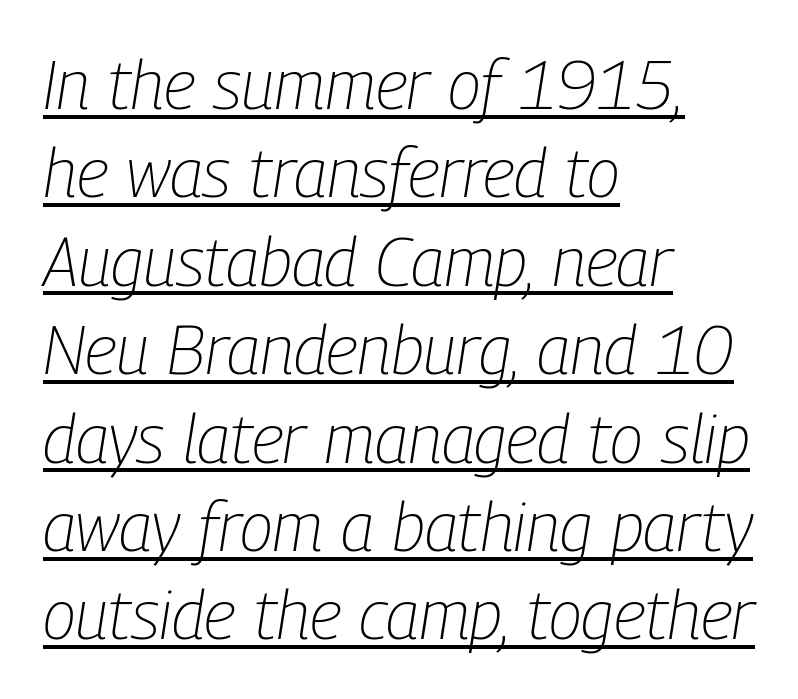
The image shows 68 px light, condensed type, italic (leaning right); set left-aligned, normal line spacing (1.3x), normal letter spacing, underlined; low stroke contrast and a medium x-height.
